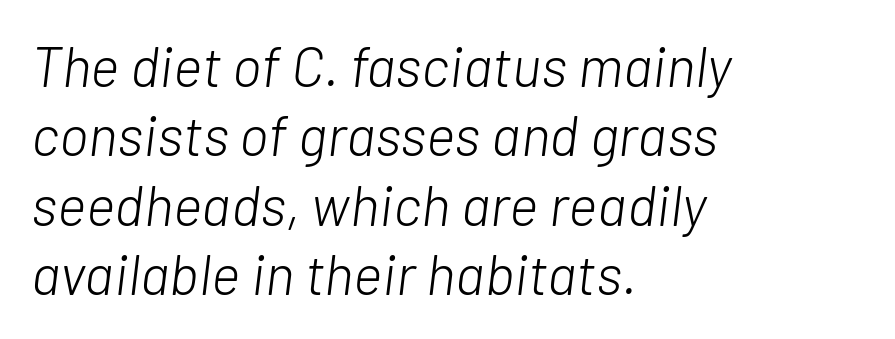
Weight: in the light-to-regular range. The tracking reads as untouched default to a designer's eye. Is this a fixed-width face? No — the glyphs have proportional, varying widths. Each row of text sits above clean, open space. A classic flush-left, rag-right setting is used for this passage. Rendered with sloped, italic letterforms.
